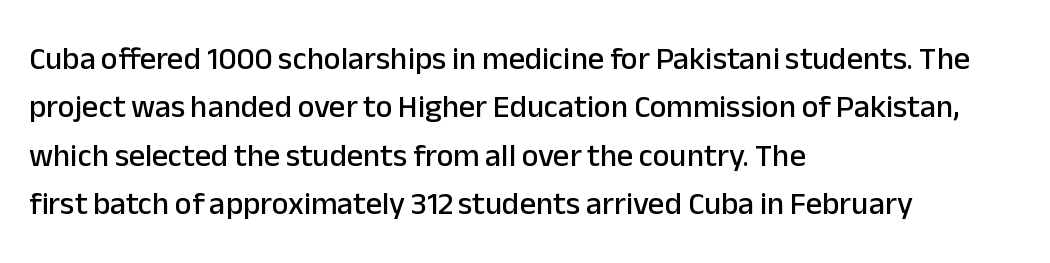
The image shows 32 px sans-serif type, upright; set left-aligned, normal line spacing (1.51x), normal letter spacing, not underlined; low stroke contrast and a medium x-height.
